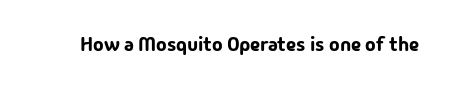
The image shows 20 px text type, upright; set normal letter spacing, not underlined.
